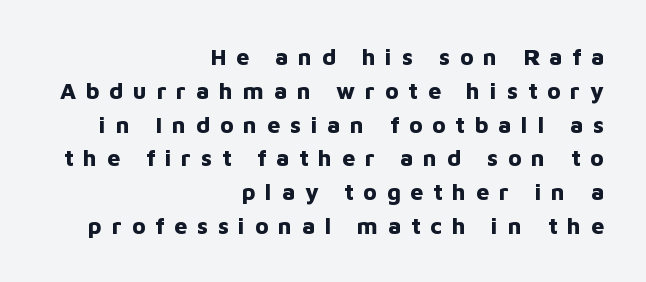
Q: Is the text bold? A: Yes.
Q: Is the text italic (slanted)? A: No, it is upright.
Q: Is the text underlined? A: No.
Q: How is the paragraph aligned? A: Right-aligned.
Q: Is the spacing between letters normal or unusually wide? A: Unusually wide.
Q: Is the spacing between lines tight, normal or loose? A: Normal.
